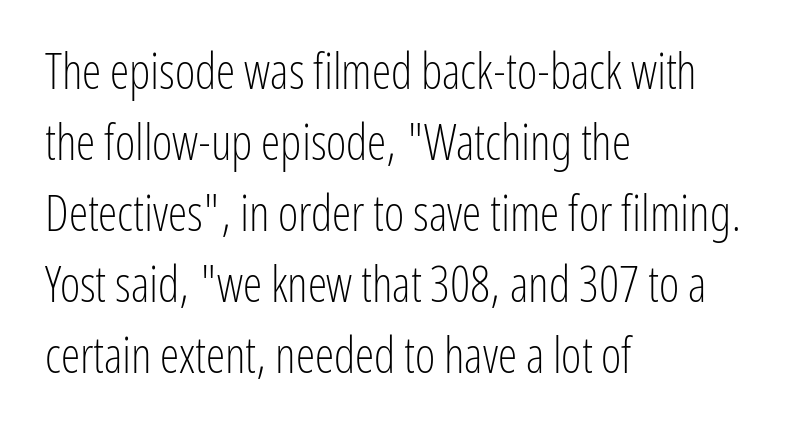
{"serif": "no", "italic": "no", "bold": "no", "weight": "light", "width": "condensed", "stroke_contrast": "low", "x_height": "medium", "monospaced": "no", "underline": "no", "align": "left", "line_spacing": "normal", "line_spacing_ratio": 1.45, "letter_spacing": "normal", "letter_spacing_em": 0.0, "glyph_px": 49}
